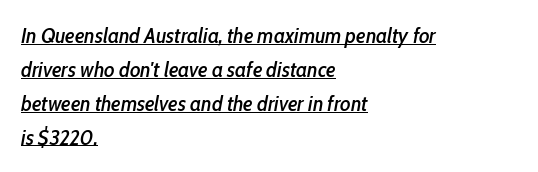
Honestly, the letter spacing is just normal — you wouldn't notice it. Successive baselines arrive at the customary interval. Teacher's note: observe the even left margin — that is flush-left alignment. You can tell it's italic because the verticals aren't actually vertical. Compared with undecorated copy, this sample adds a rule below the words.
